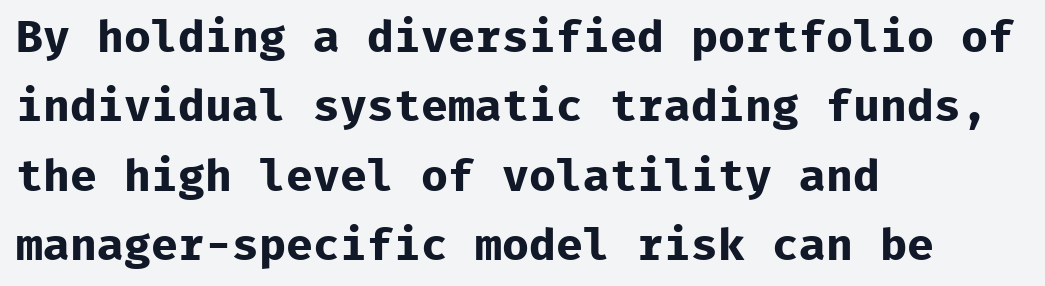
{"serif": "no", "italic": "no", "bold": "yes", "weight": "bold", "width": "normal", "stroke_contrast": "low", "x_height": "medium", "monospaced": "yes", "underline": "no", "align": "left", "line_spacing": "normal", "line_spacing_ratio": 1.54, "letter_spacing": "normal", "letter_spacing_em": 0.0, "glyph_px": 45}
